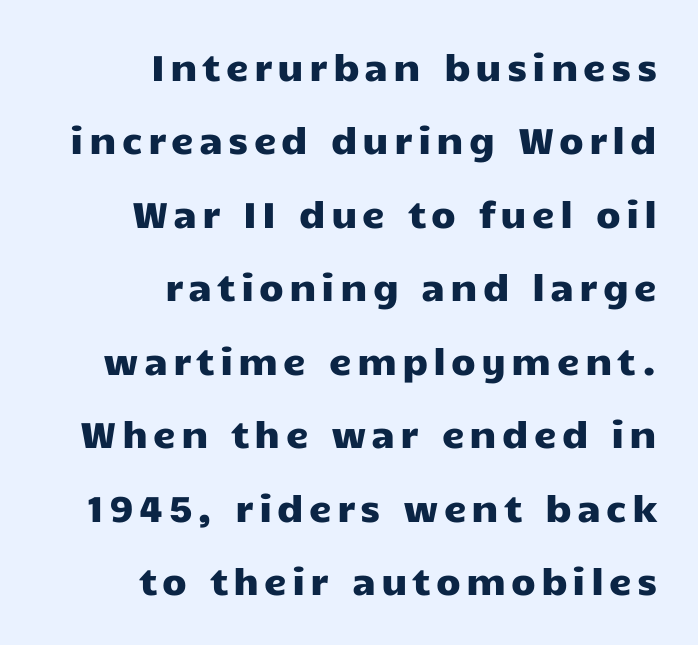
{"serif": "no", "italic": "no", "width": "wide", "stroke_contrast": "low", "x_height": "medium", "monospaced": "no", "underline": "no", "align": "right", "line_spacing": "loose", "line_spacing_ratio": 2.04, "glyph_px": 36}
